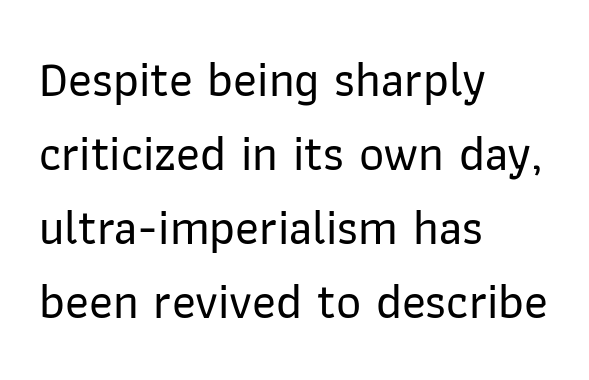
{"serif": "no", "italic": "no", "width": "normal", "stroke_contrast": "low", "x_height": "medium", "monospaced": "no", "underline": "no", "align": "left", "line_spacing": "normal", "line_spacing_ratio": 1.51, "letter_spacing": "normal", "letter_spacing_em": 0.0, "glyph_px": 49}
